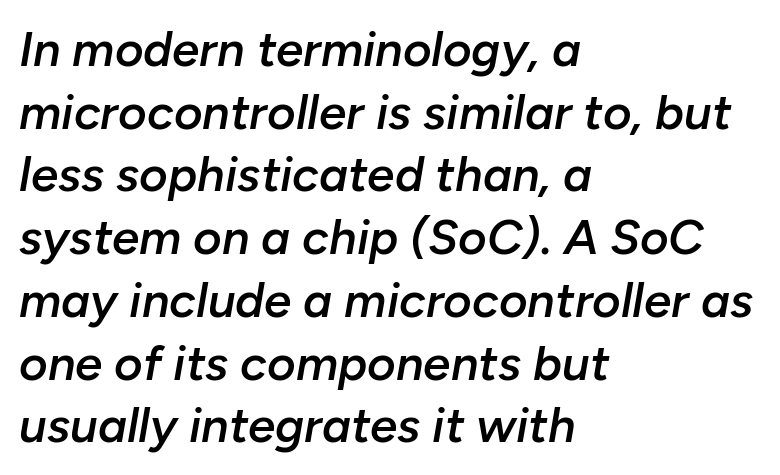
The image shows 49 px semibold type, italic (leaning right); set left-aligned, normal line spacing (1.28x), normal letter spacing, not underlined; low stroke contrast and a medium x-height.
